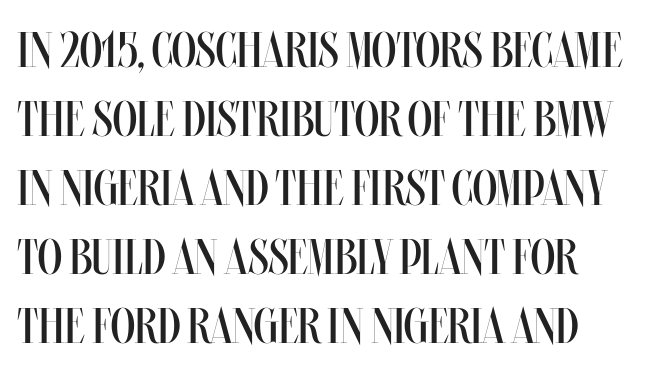
Letters rest on an invisible, unmarked baseline. Compared with typical paragraphs, the rows here are spaced about the same. Think of a printed novel: that variable character pitch is what you see here. Nothing heavy about these letters — not bold at all. A student would call this left alignment; a typographer would say flush left, rag right. The face used here is rendered with its standard letterfit.
